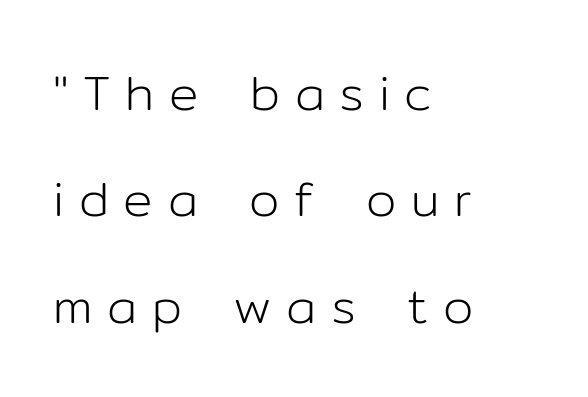
The image shows 49 px light sans-serif type, upright; set left-aligned, loose line spacing (2.17x), unusually wide letter spacing (+0.3 em), not underlined; low stroke contrast and a medium x-height.
